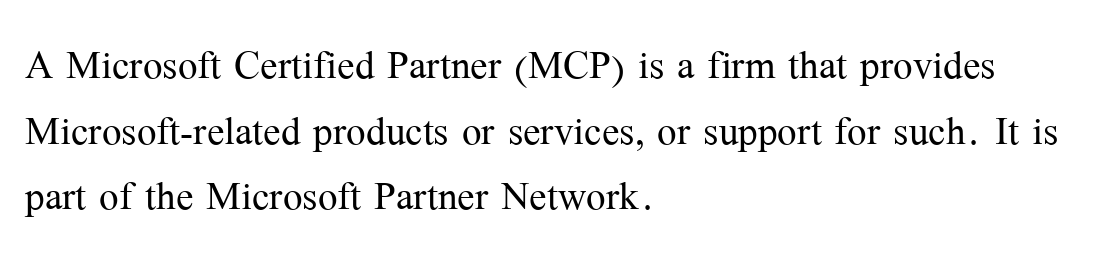
The image shows 52 px light serif type, upright; set left-aligned, normal line spacing (1.26x), normal letter spacing, not underlined; medium stroke contrast and a medium x-height.
